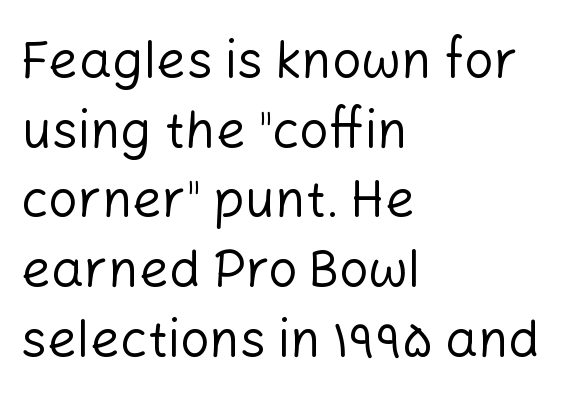
This rendering leaves character spacing at its baseline value. Where is the straight margin? On the left. The foot of each line stays bare and open. This sample has the flowing, uneven cadence of proportional lettering.
